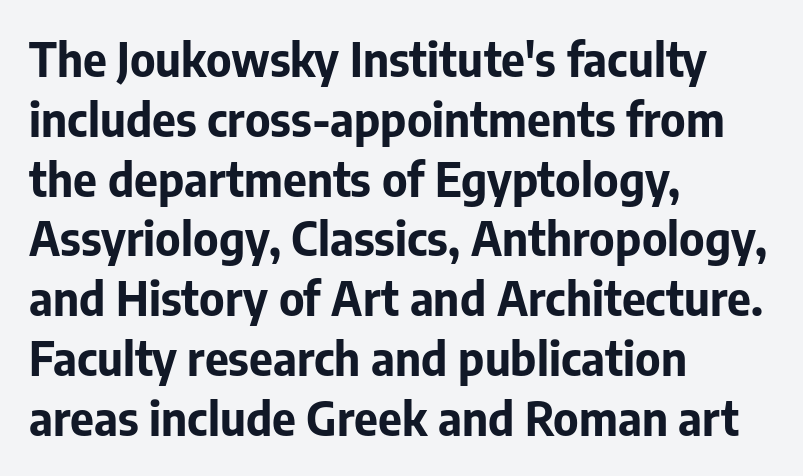
Q: Is the text bold? A: Yes.
Q: Is the text italic (slanted)? A: No, it is upright.
Q: Is the typeface a serif or a sans-serif typeface? A: Sans-serif.
Q: Is the text underlined? A: No.
Q: How is the paragraph aligned? A: Left-aligned.
Q: Is the spacing between letters normal or unusually wide? A: Normal.
Q: Is the spacing between lines tight, normal or loose? A: Normal.
Q: Width (condensed, normal, or wide)? A: Normal.
Q: Stroke contrast? A: Low.
Q: x-height? A: Medium.
Q: Monospaced? A: No.
